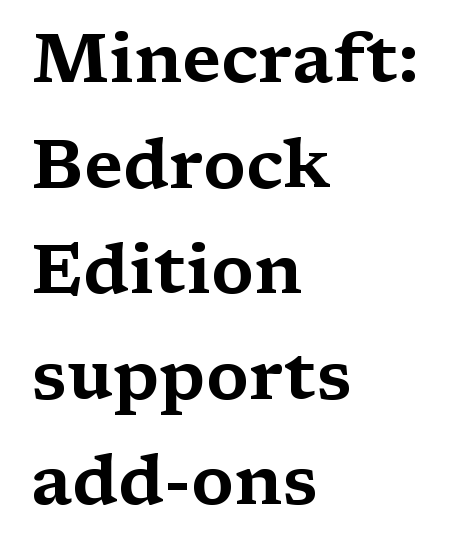
Q: Is the text italic (slanted)? A: No, it is upright.
Q: Is the typeface a serif or a sans-serif typeface? A: Serif.
Q: Is the text underlined? A: No.
Q: How is the paragraph aligned? A: Left-aligned.
Q: Is the spacing between letters normal or unusually wide? A: Normal.
Q: Is the spacing between lines tight, normal or loose? A: Normal.
Q: Width (condensed, normal, or wide)? A: Wide.
Q: Stroke contrast? A: Medium.
Q: x-height? A: Medium.
Q: Monospaced? A: No.
